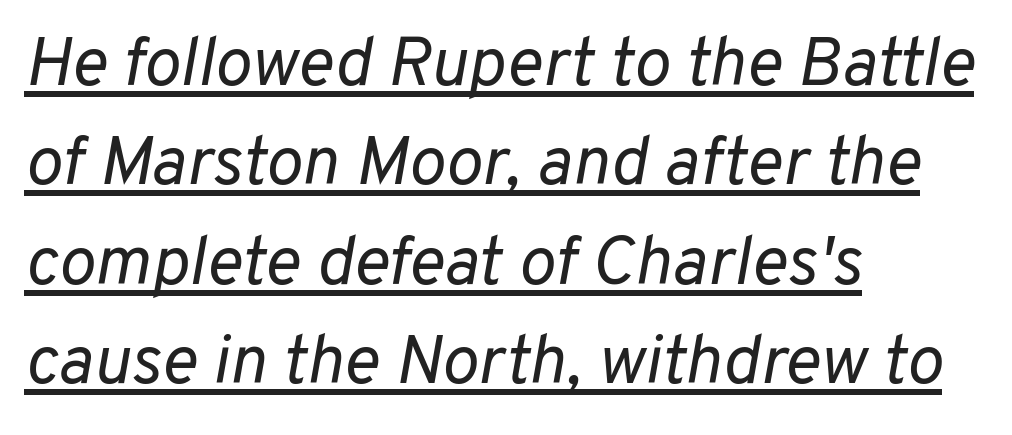
Q: Is the text bold? A: No.
Q: Is the text italic (slanted)? A: Yes, it leans right by about 10 degrees.
Q: Is the text underlined? A: Yes.
Q: How is the paragraph aligned? A: Left-aligned.
Q: Is the spacing between letters normal or unusually wide? A: Normal.
Q: Is the spacing between lines tight, normal or loose? A: Normal.
Q: Width (condensed, normal, or wide)? A: Normal.
Q: Stroke contrast? A: Low.
Q: x-height? A: Medium.
Q: Monospaced? A: No.
